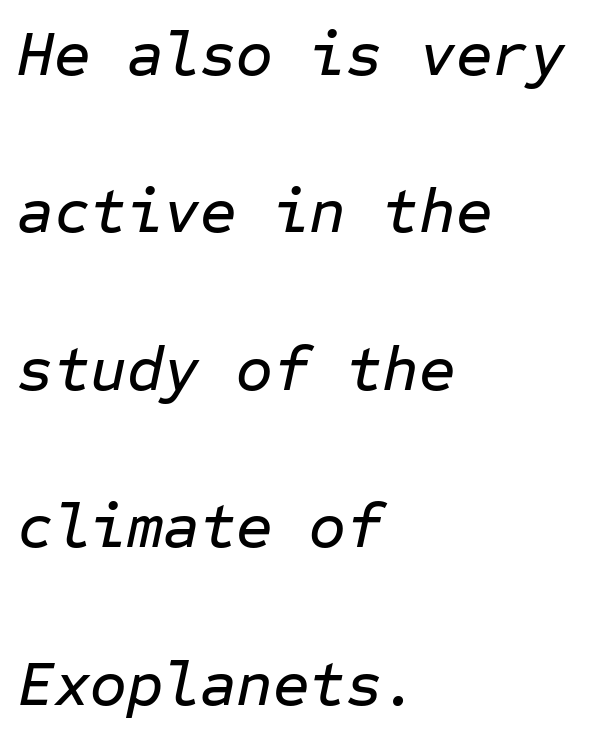
The image shows 63 px text type, italic (leaning right), monospaced; set left-aligned, loose line spacing (2.5x), normal letter spacing, not underlined; low stroke contrast and a medium x-height.
